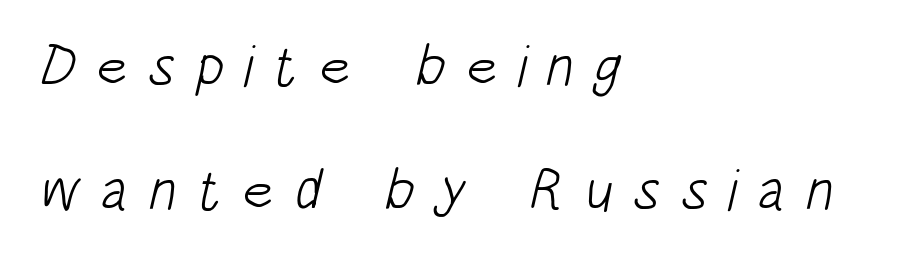
The rendering shows plain stroke endings on the letterforms — a sans-serif design. Loose tracking; the words dissolve into strings of separated letters. A great deal of white space separates one row of letters from the next. Think of a printed novel: that variable character pitch is what you see here. This reads as an unemphasized weight, regular at the heaviest. Teacher's note: observe the even left margin — that is flush-left alignment.
